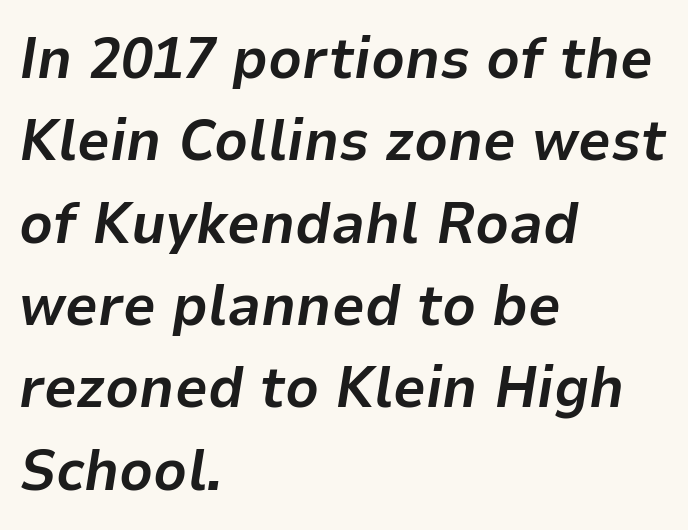
Q: Is the text bold? A: Yes.
Q: Is the text italic (slanted)? A: Yes, it leans right by about 9 degrees.
Q: Is the text underlined? A: No.
Q: How is the paragraph aligned? A: Left-aligned.
Q: Is the spacing between letters normal or unusually wide? A: Normal.
Q: Is the spacing between lines tight, normal or loose? A: Normal.
Q: Width (condensed, normal, or wide)? A: Normal.
Q: Stroke contrast? A: Low.
Q: x-height? A: Medium.
Q: Monospaced? A: No.
